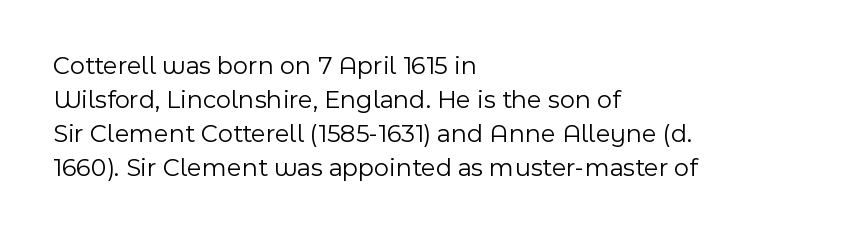
Descenders are the only things crossing below the line. All the whitespace from short lines collects on the right. Characters remain perfectly vertical along every line. The letters sit at their default tracking, neither squeezed nor spread.
